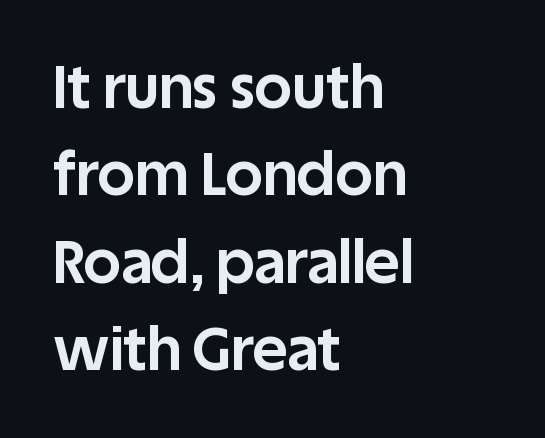
The image shows 59 px bold sans-serif type, upright; set left-aligned, normal line spacing (1.48x), normal letter spacing, not underlined; low stroke contrast and a large x-height.
